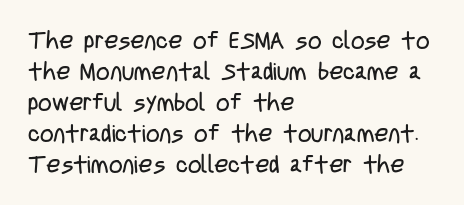
These lines keep a tight, regular rhythm from letter to letter. Notice how descenders clear the ascenders below comfortably — that's standard leading. These lines were composed using upright roman letters. One-word summary of the alignment: left. Nobody drew a line under any word here. The typesetting does not lean heavy: it is not bold.
